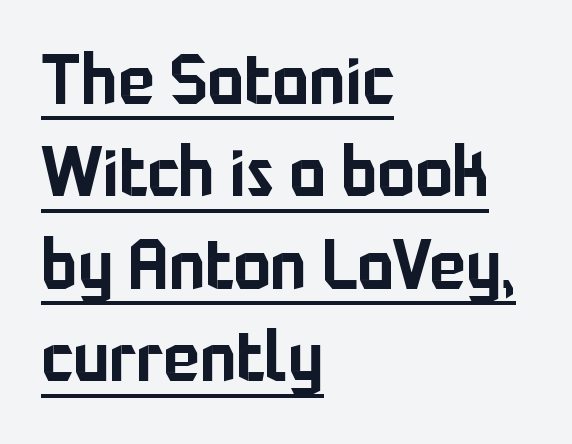
These lines are rendered in a variable-pitch font. Honestly, the underline is the first thing you notice here. Which margin do the lines hug? The left one — the right edge is uneven. Summary of vertical rhythm: regular, with standard interline spacing. A roman cut, with each character standing at attention. Typographically, this falls in the sans-serif category.
